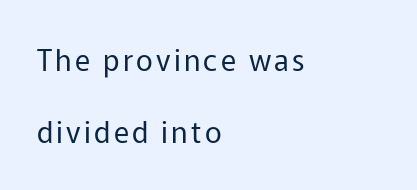
Q: Is the text bold? A: No.
Q: Is the text italic (slanted)? A: No, it is upright.
Q: Is the typeface a serif or a sans-serif typeface? A: Sans-serif.
Q: Is the text underlined? A: No.
Q: How is the paragraph aligned? A: Left-aligned.
Q: Is the spacing between lines tight, normal or loose? A: Loose.
Q: Width (condensed, normal, or wide)? A: Normal.
Q: Stroke contrast? A: Low.
Q: x-height? A: Medium.
Q: Monospaced? A: No.
